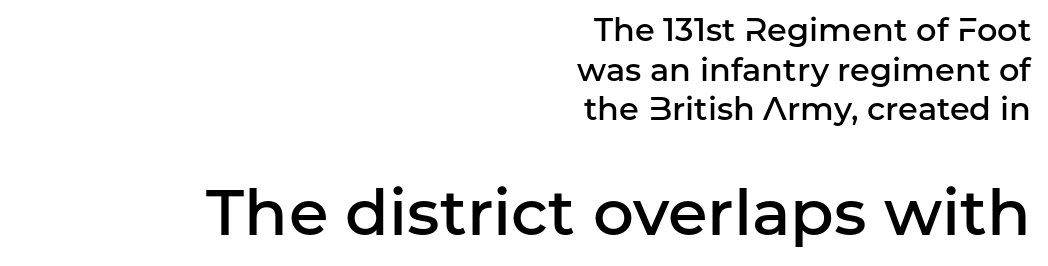
{"serif": "no", "italic": "no", "bold": "semi", "weight": "semibold", "width": "normal", "stroke_contrast": "low", "x_height": "medium", "monospaced": "no", "underline": "no", "align": "right", "line_spacing_ratio": 1.24, "letter_spacing": "normal", "letter_spacing_em": 0.0, "larger_block": "second", "size_ratio": 2.0, "glyph_px": 64}
